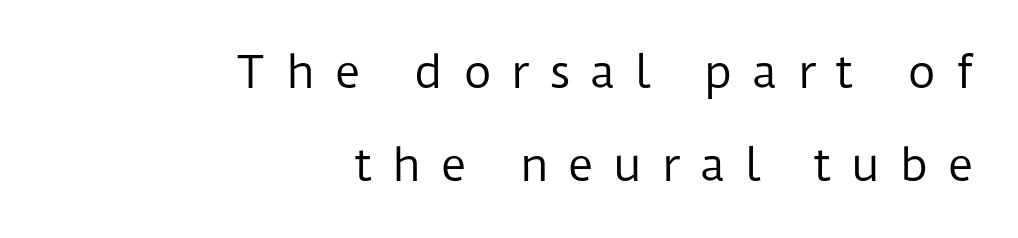
Type style note: lacks serifs. Vertically, the passage feels expansive, rows floating well apart. No chunkiness to these letters — they're not bold. The gaps between neighbouring characters are conspicuously large. Spacing verdict: proportional, widths tailored to each character. Clear beneath every line of the passage.
